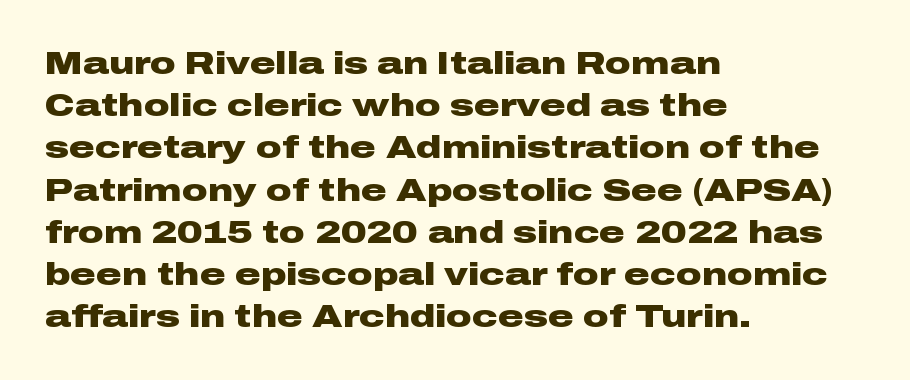
The leading is moderate, giving the passage an even texture. Which margin do the lines hug? The left one — the right edge is uneven. Note: no serifs on the glyphs. The line texture is even and compact thanks to regular tracking. Each letter keeps its own natural width here, so spacing adapts to shape. You can tell it's not italic because the verticals are truly vertical.
